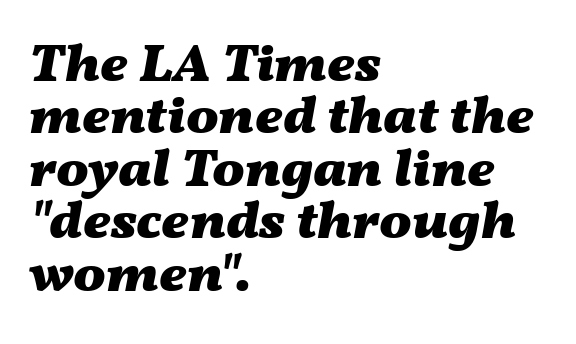
The image shows 54 px heavy, wide type, italic (leaning right); set left-aligned, tight line spacing (0.97x), normal letter spacing, not underlined; medium stroke contrast and a medium x-height.
